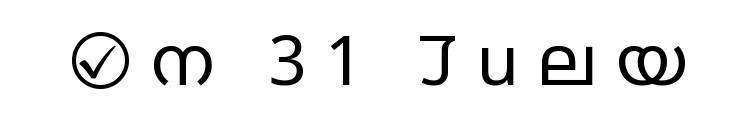
Is this a heavy cut? Hardly; it is regular or lighter. The letters are spread apart with noticeably loose tracking. Note the varied advance widths — an 'i' is clearly narrower than an 'm'. The typeface chosen for these lines omits serifs. The letters stand straight up with perfectly vertical stems.
